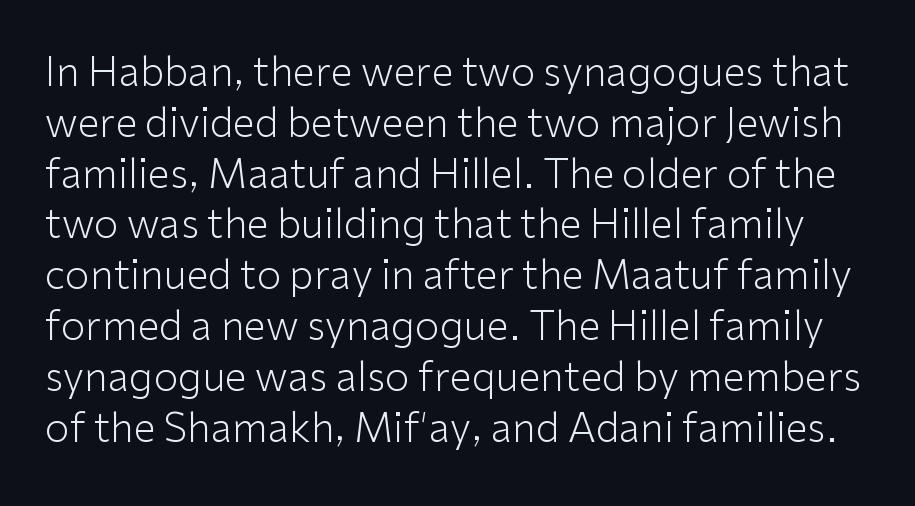
Grotesque or geometric, the face here clearly has no serifs. In terms of leading, this rendering sits right in the middle. No word sits above an underline. This sample has the flowing, uneven cadence of proportional lettering. The type sits square on the baseline with zero lean.
